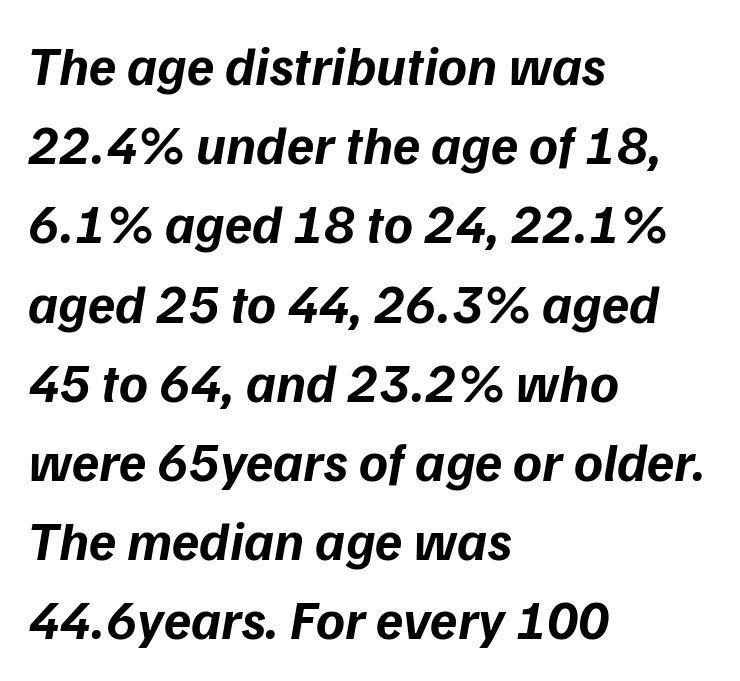
Examine the stroke ends and you'll find no serifs. Chunky letters — that's bold for sure. Each line starts at the same left margin while the right side varies. Descender tails drop into unmarked territory. The line texture is even and compact thanks to regular tracking.
